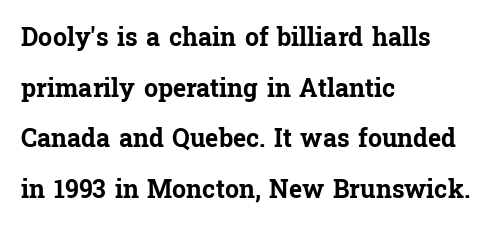
{"italic": "no", "bold": "yes", "underline": "no", "align": "left", "line_spacing": "loose", "line_spacing_ratio": 2.03, "letter_spacing": "normal", "letter_spacing_em": 0.0, "glyph_px": 25}
